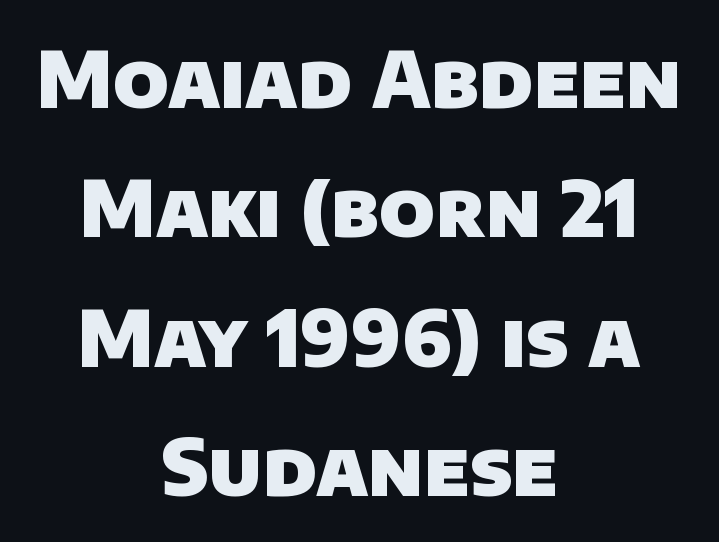
Q: Is the text bold? A: Yes.
Q: Is the typeface a serif or a sans-serif typeface? A: Sans-serif.
Q: Is the text underlined? A: No.
Q: How is the paragraph aligned? A: Centered.
Q: Is the spacing between letters normal or unusually wide? A: Normal.
Q: Is the spacing between lines tight, normal or loose? A: Normal.
Q: Width (condensed, normal, or wide)? A: Normal.
Q: Stroke contrast? A: Low.
Q: x-height? A: Large.
Q: Monospaced? A: No.
